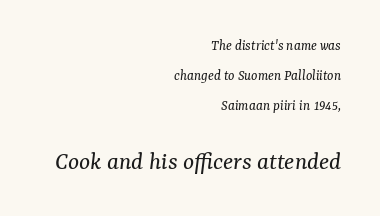
The image shows 26 px text type, italic (leaning right); set right-aligned, loose line spacing (2.0x), normal letter spacing, not underlined; the second (bottom) block is 1.73x larger.
